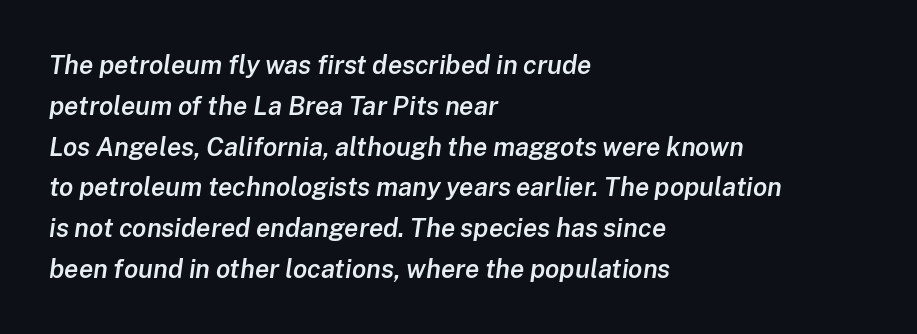
Compared with a centered layout, this one pins lines to the left instead. The font is running at a semibold setting, under full bold. Glyph-to-glyph distance matches everyday printed text. The font's italic variant was chosen for this text. Compared with typical paragraphs, the rows here are spaced about the same.
